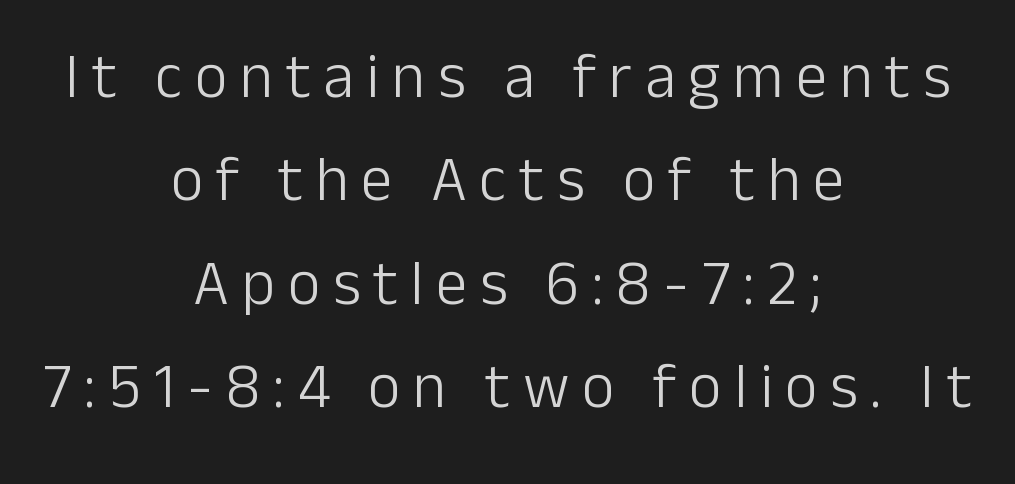
{"serif": "no", "italic": "no", "bold": "no", "weight": "light", "width": "normal", "stroke_contrast": "low", "x_height": "medium", "monospaced": "no", "underline": "no", "align": "center", "line_spacing": "normal", "line_spacing_ratio": 1.64, "letter_spacing": "wide", "letter_spacing_em": 0.2, "glyph_px": 63}
